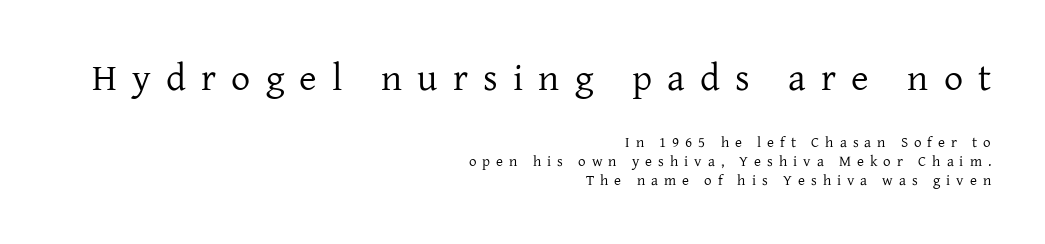
The image shows 38 px regular-weight serif type, upright; set right-aligned, normal line spacing (1.27x), unusually wide letter spacing (+0.4 em), not underlined; the first (top) block is 2.53x larger; low stroke contrast and a medium x-height.
